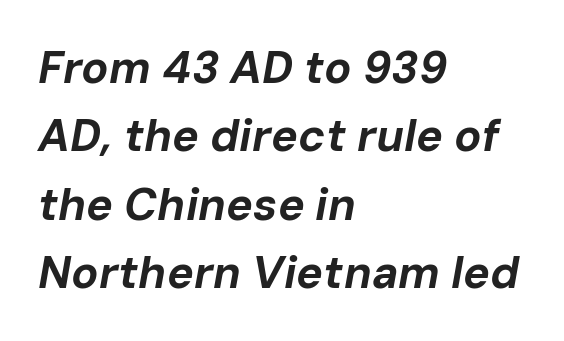
Q: Is the text bold? A: Yes.
Q: Is the text italic (slanted)? A: Yes, it leans right by about 10 degrees.
Q: Is the text underlined? A: No.
Q: How is the paragraph aligned? A: Left-aligned.
Q: Is the spacing between letters normal or unusually wide? A: Normal.
Q: Is the spacing between lines tight, normal or loose? A: Normal.
Q: Width (condensed, normal, or wide)? A: Normal.
Q: Stroke contrast? A: Low.
Q: x-height? A: Medium.
Q: Monospaced? A: No.
